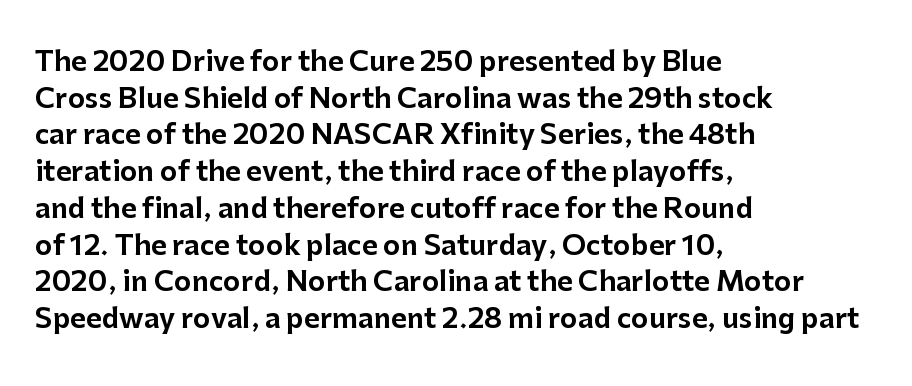
Alignment: flush left. The lettering stays uniformly vertical, giving the passage a roman look. The block of text has a typical density, with ordinary space between rows. Beneath every word, the page is bare. Compared with typical body copy, the letter spacing here is the same.
